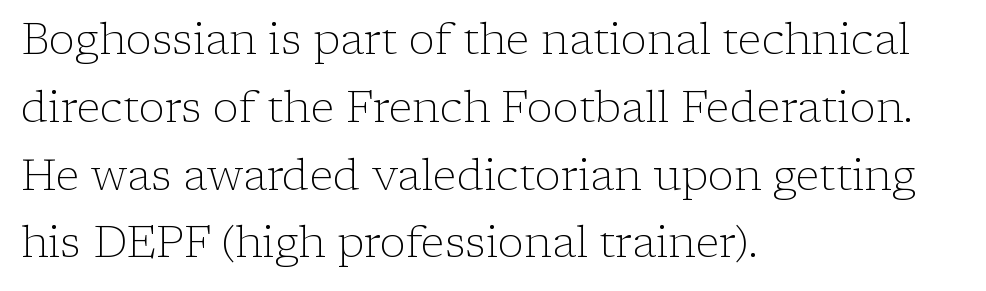
Q: Is the text bold? A: No.
Q: Is the text italic (slanted)? A: No, it is upright.
Q: Is the typeface a serif or a sans-serif typeface? A: Serif.
Q: Is the text underlined? A: No.
Q: How is the paragraph aligned? A: Left-aligned.
Q: Is the spacing between letters normal or unusually wide? A: Normal.
Q: Is the spacing between lines tight, normal or loose? A: Normal.
Q: Width (condensed, normal, or wide)? A: Normal.
Q: Stroke contrast? A: Low.
Q: x-height? A: Medium.
Q: Monospaced? A: No.
